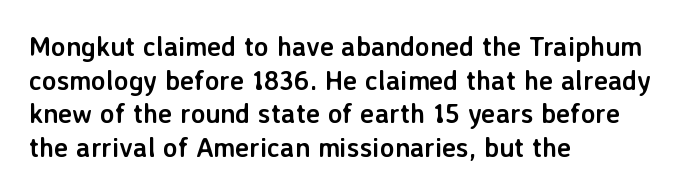
{"italic": "no", "bold": "yes", "underline": "no", "align": "left", "line_spacing": "normal", "line_spacing_ratio": 1.25, "letter_spacing": "normal", "letter_spacing_em": 0.0, "glyph_px": 27}
